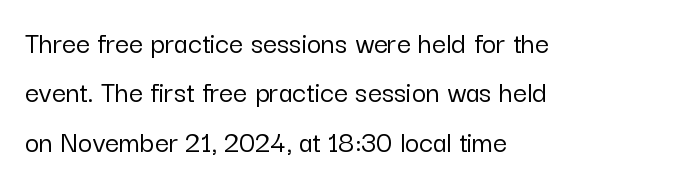
The image shows 31 px sans-serif type, upright; set left-aligned, normal line spacing (1.59x), normal letter spacing, not underlined; low stroke contrast and a medium x-height.
